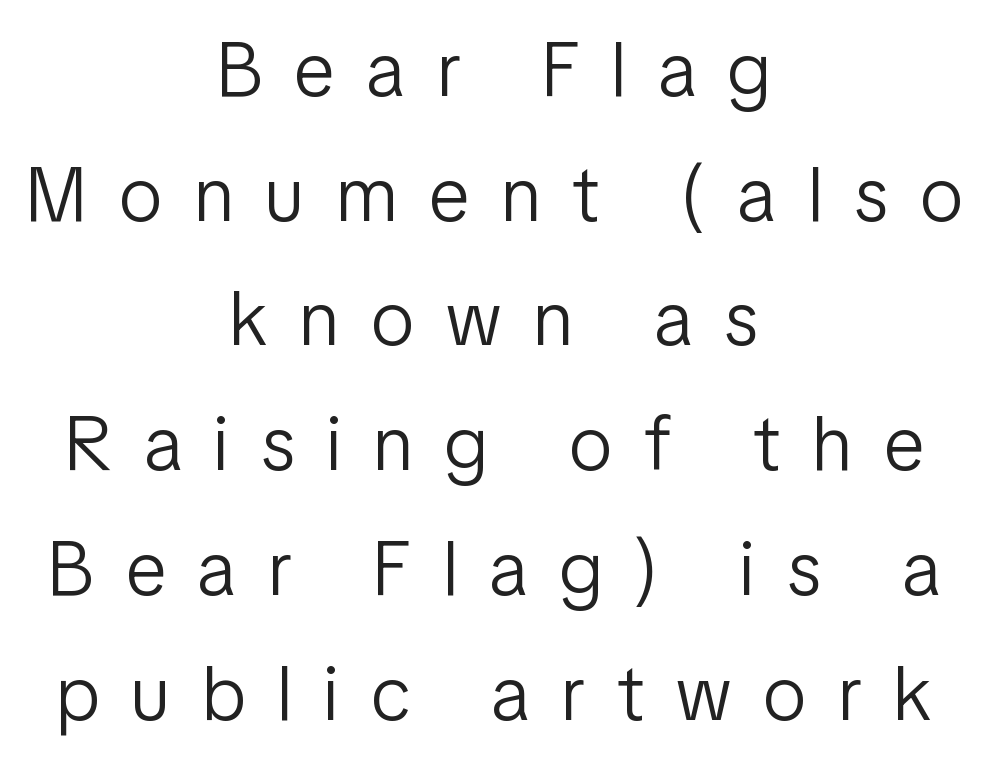
{"serif": "no", "italic": "no", "bold": "no", "weight": "light", "width": "condensed", "stroke_contrast": "low", "x_height": "medium", "monospaced": "no", "underline": "no", "align": "center", "line_spacing": "normal", "line_spacing_ratio": 1.62, "letter_spacing": "wide", "letter_spacing_em": 0.42, "glyph_px": 77}
